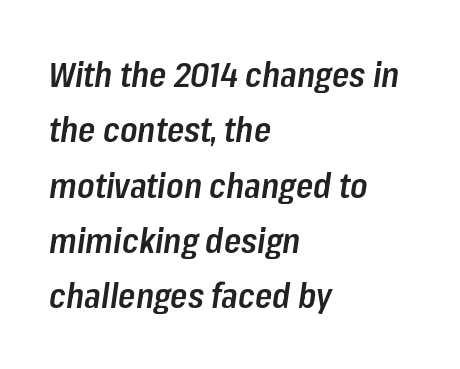
{"italic": "yes", "lean": "right", "slant_degrees": 8, "bold": "semi", "weight": "semibold", "width": "condensed", "stroke_contrast": "low", "x_height": "medium", "monospaced": "no", "underline": "no", "align": "left", "line_spacing": "normal", "line_spacing_ratio": 1.58, "letter_spacing": "normal", "letter_spacing_em": 0.0, "glyph_px": 35}
